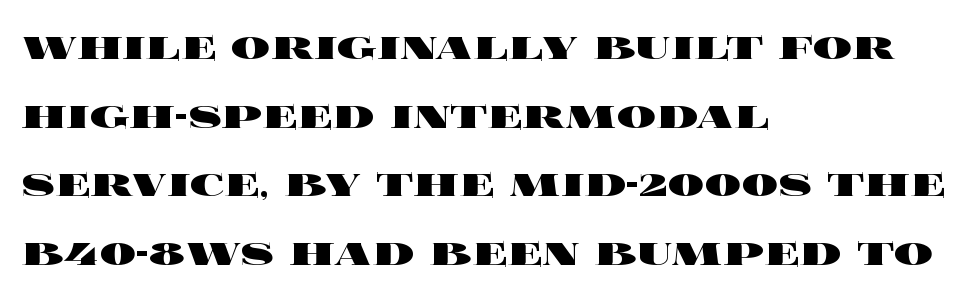
The image shows 49 px heavy, wide type, upright; set left-aligned, normal line spacing (1.4x), normal letter spacing, not underlined; a large x-height.
